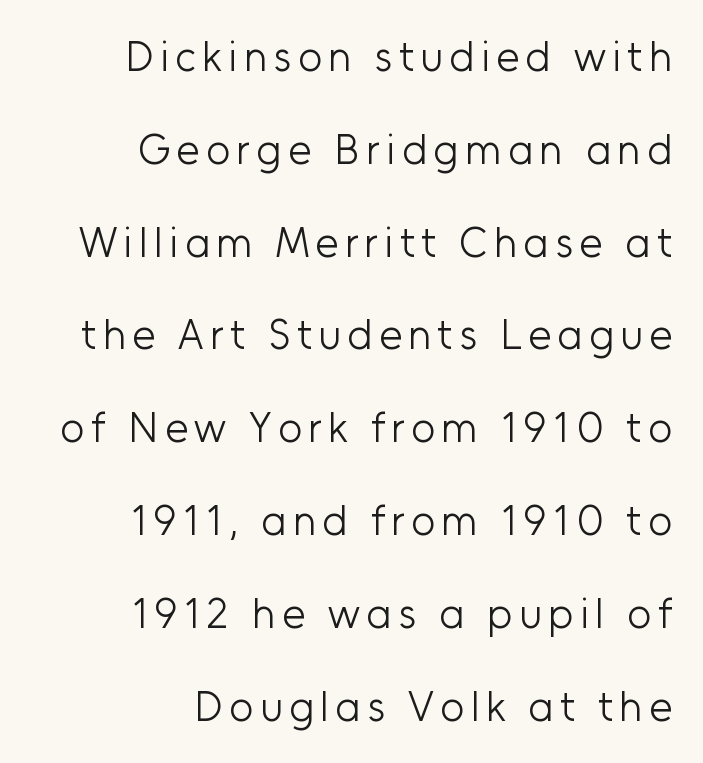
{"serif": "no", "italic": "no", "bold": "no", "weight": "light", "width": "normal", "stroke_contrast": "low", "x_height": "medium", "monospaced": "no", "underline": "no", "align": "right", "line_spacing": "loose", "line_spacing_ratio": 2.21, "glyph_px": 42}
